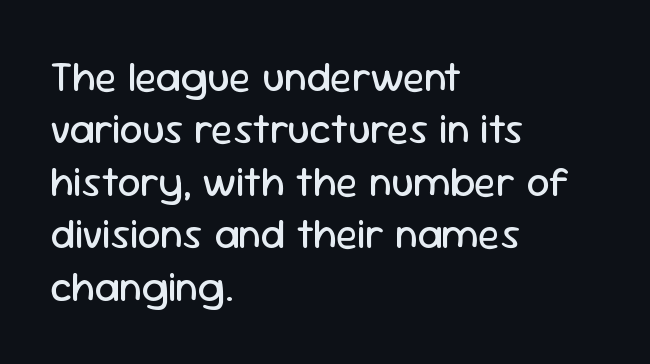
The image shows 41 px regular-weight sans-serif type, upright; set left-aligned, normal line spacing (1.28x), normal letter spacing, not underlined; low stroke contrast and a medium x-height.
